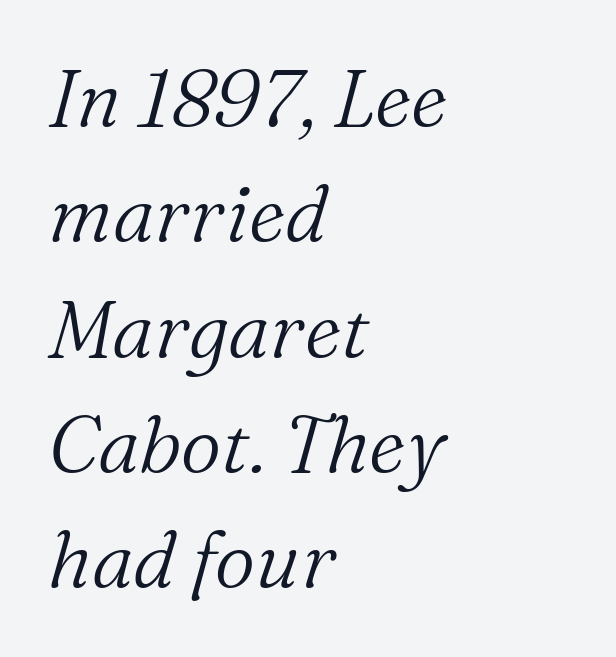
The rag falls on the right side of this text block. Letterform terminals end in serifs throughout the passage. These glyphs show unthickened strokes, regular width or finer. Quick note: interline space is typical. Check the space under the baseline: it is left empty. There's an unmistakable incline to the writing here.
